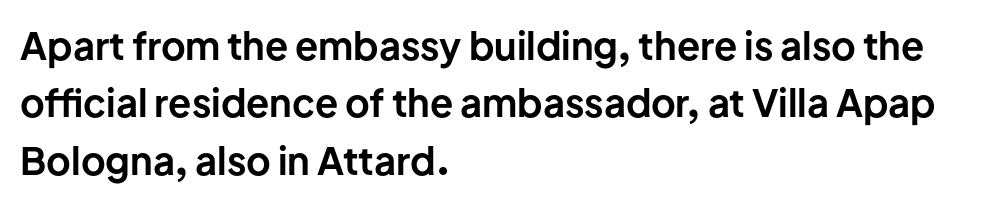
The image shows 38 px bold sans-serif type, upright; set left-aligned, normal line spacing (1.51x), normal letter spacing, not underlined; low stroke contrast and a medium x-height.
